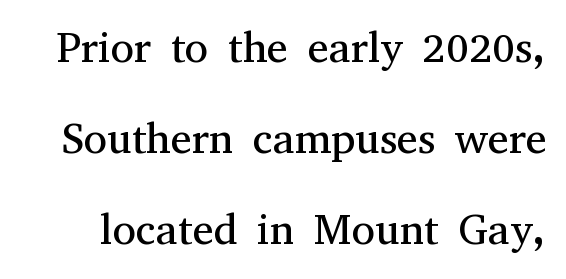
The image shows 43 px regular-weight serif type, upright; set loose line spacing (2.12x), normal letter spacing, not underlined; medium stroke contrast and a medium x-height.
